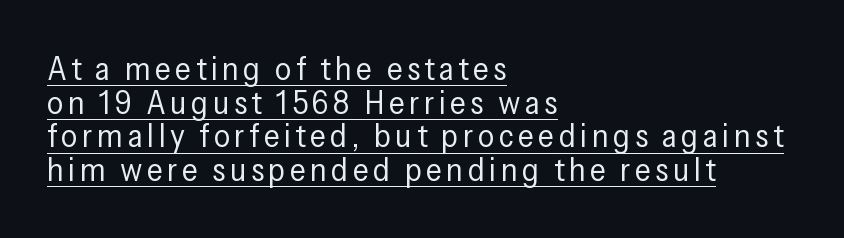
{"serif": "no", "italic": "no", "bold": "no", "weight": "regular", "width": "condensed", "stroke_contrast": "low", "x_height": "medium", "monospaced": "no", "underline": "yes", "align": "left", "line_spacing": "tight", "line_spacing_ratio": 1.02, "glyph_px": 33}
